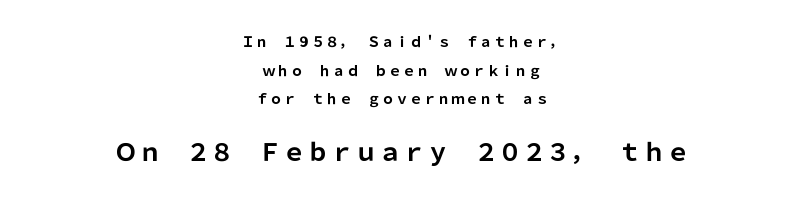
Does the weight exceed regular? Yes, all the way to bold. Has an underline been added? It has not. The following chunk of copy outweighs the initial chunk in type size. The paragraph shown floats in the horizontal middle. Vertical strokes here are truly vertical.
